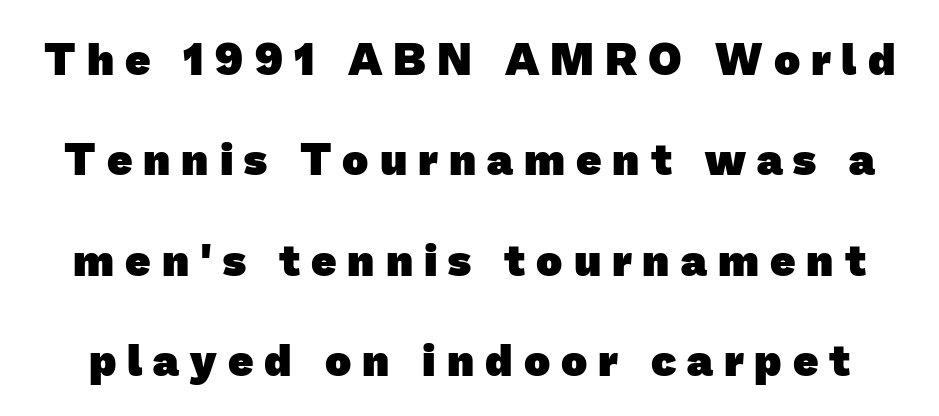
Compared with typical body copy, the letter spacing here is much looser. Thick stems and heavy bowls — unmistakably bold. Unmarked baselines from the first word to the last. The designer dialed line spacing up above the default.
